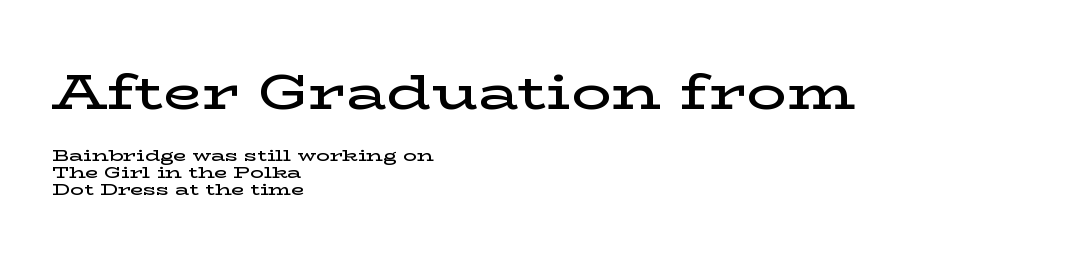
Q: Is the text bold? A: Semi-bold.
Q: Is the text italic (slanted)? A: No, it is upright.
Q: Is the typeface a serif or a sans-serif typeface? A: Serif.
Q: Is the text underlined? A: No.
Q: How is the paragraph aligned? A: Left-aligned.
Q: Is the spacing between letters normal or unusually wide? A: Normal.
Q: Is the spacing between lines tight, normal or loose? A: Tight.
Q: Which block of text is set in a larger size, the first (top) or the second (bottom)? A: The first (top) one.
Q: Width (condensed, normal, or wide)? A: Wide.
Q: Stroke contrast? A: Low.
Q: x-height? A: Medium.
Q: Monospaced? A: No.
